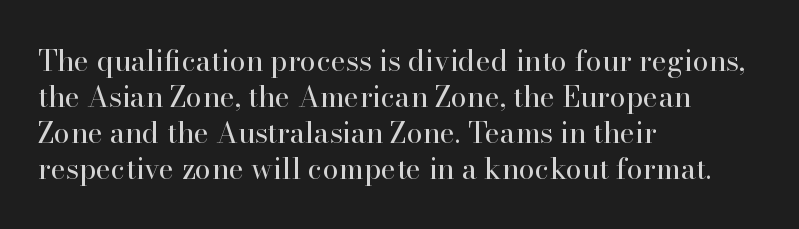
The image shows 29 px regular-weight serif type, upright; set left-aligned, line spacing 1.24x, normal letter spacing, not underlined; high stroke contrast and a small x-height.
